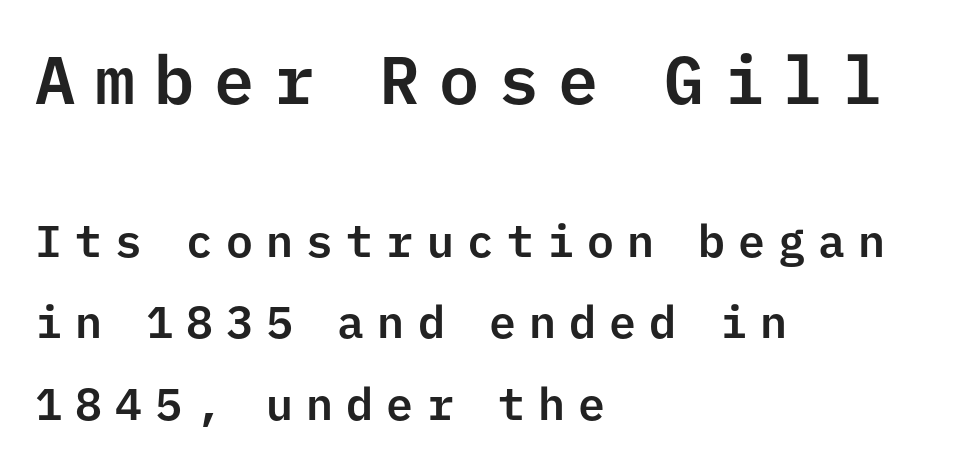
{"serif": "no", "italic": "no", "width": "normal", "stroke_contrast": "low", "x_height": "medium", "monospaced": "yes", "underline": "no", "align": "left", "line_spacing_ratio": 1.81, "letter_spacing": "wide", "letter_spacing_em": 0.29, "larger_block": "first", "size_ratio": 1.49, "glyph_px": 67}
